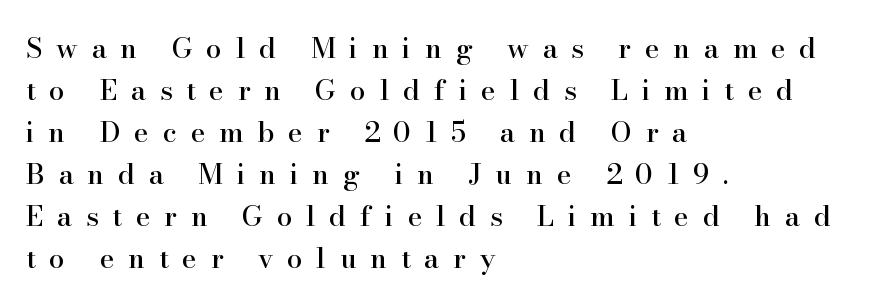
The image shows 28 px serif type, upright; set left-aligned, normal line spacing (1.5x), unusually wide letter spacing (+0.49 em), not underlined; high stroke contrast and a small x-height.
